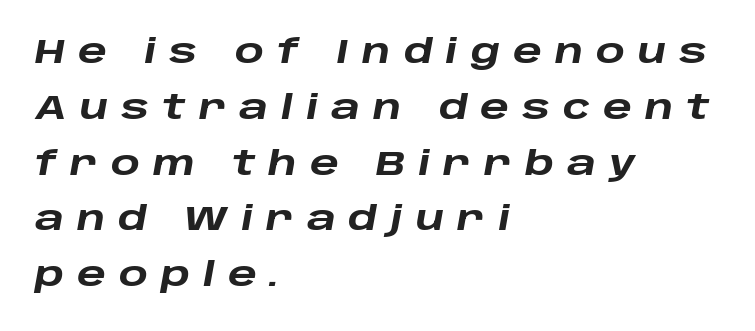
{"italic": "yes", "lean": "right", "slant_degrees": 10, "bold": "yes", "weight": "heavy", "width": "wide", "stroke_contrast": "low", "x_height": "large", "monospaced": "no", "underline": "no", "align": "left", "line_spacing": "normal", "line_spacing_ratio": 1.64, "letter_spacing": "wide", "letter_spacing_em": 0.38, "glyph_px": 34}
